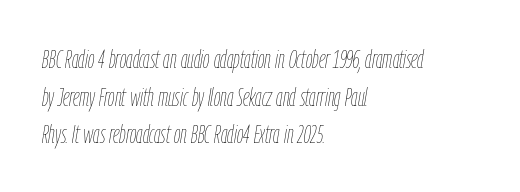
The image shows 26 px text type, italic (leaning right); set left-aligned, normal line spacing (1.45x), normal letter spacing, not underlined.
